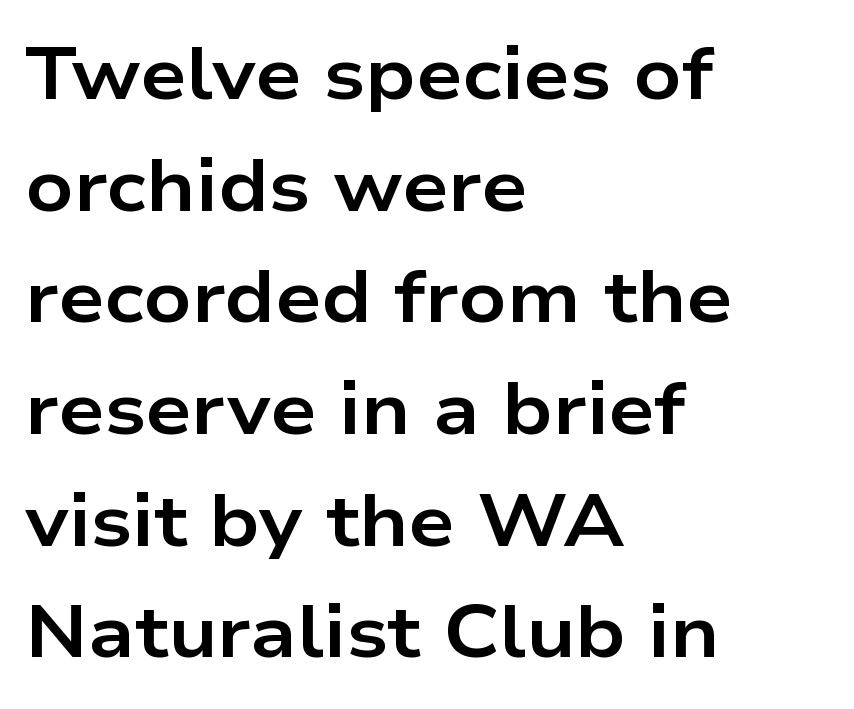
The image shows 73 px bold, wide sans-serif type, upright; set left-aligned, normal line spacing (1.53x), normal letter spacing, not underlined; low stroke contrast and a medium x-height.
